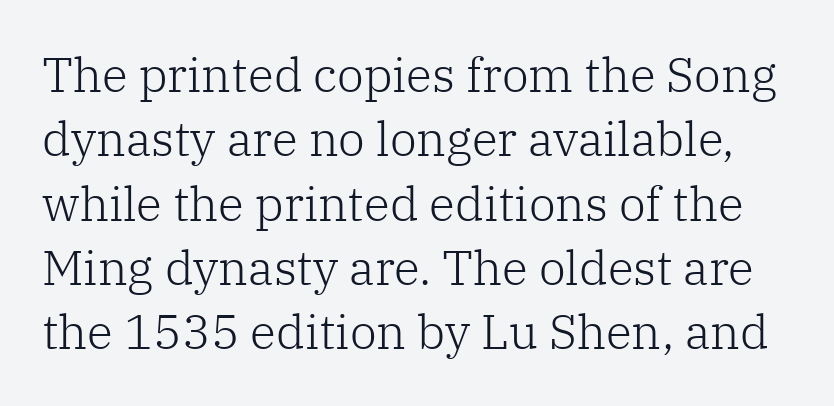
What's the leading like? Ordinary, nothing unusual. Has an underline been added? It has not. How are the letters spaced? Ordinarily, with no added tracking. Note: serifs present on the glyphs.
